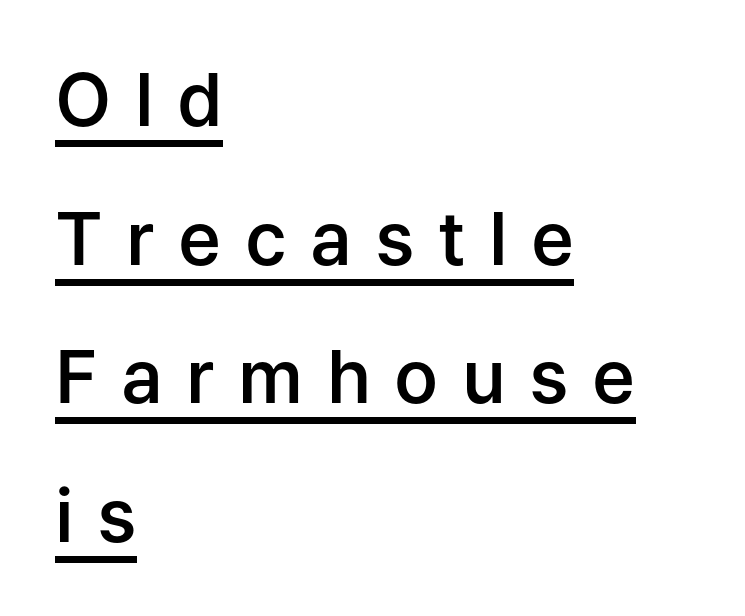
You can see a thin bar hugging the bottom of the glyphs. Look at the bottom of the vertical strokes: they stop flat, with no serifs. Is the type bold? Partly — it's a semibold, heavier than regular but not fully bold. Between one letter and the next there's a generous, obvious gap. Think of a printed novel: that variable character pitch is what you see here. Ordinary non-slanted type is in use.
